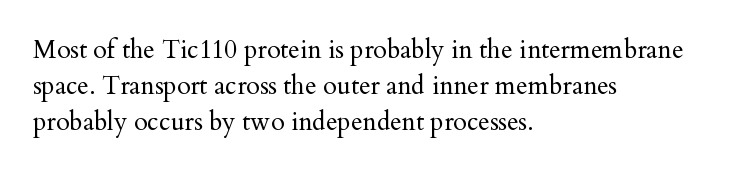
The image shows 25 px text type, upright; set left-aligned, normal line spacing (1.44x), normal letter spacing, not underlined.
